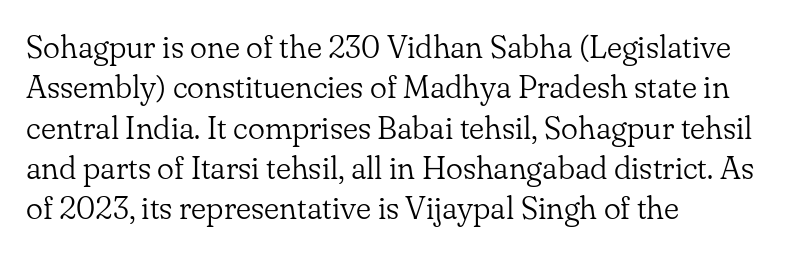
Q: Is the text bold? A: No.
Q: Is the text italic (slanted)? A: No, it is upright.
Q: Is the typeface a serif or a sans-serif typeface? A: Serif.
Q: Is the text underlined? A: No.
Q: How is the paragraph aligned? A: Left-aligned.
Q: Is the spacing between letters normal or unusually wide? A: Normal.
Q: Is the spacing between lines tight, normal or loose? A: Normal.
Q: Width (condensed, normal, or wide)? A: Normal.
Q: Stroke contrast? A: Low.
Q: x-height? A: Small.
Q: Monospaced? A: No.
